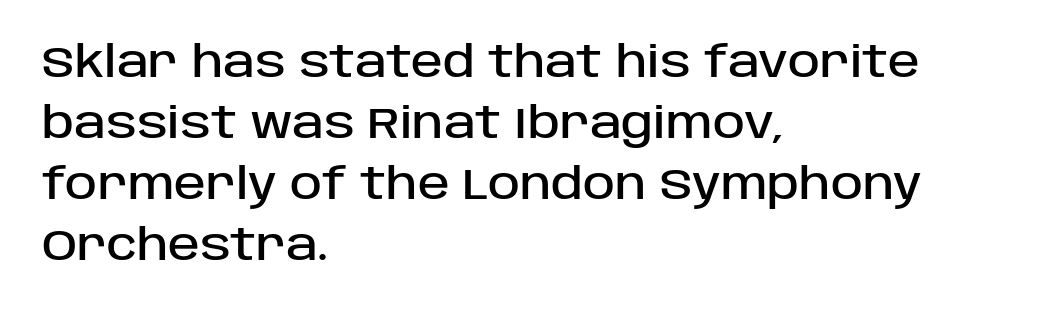
The letters stand straight up with perfectly vertical stems. Default kerning and tracking; the words read as compact shapes. Note: no serifs on the glyphs. The block of text has a typical density, with ordinary space between rows.
